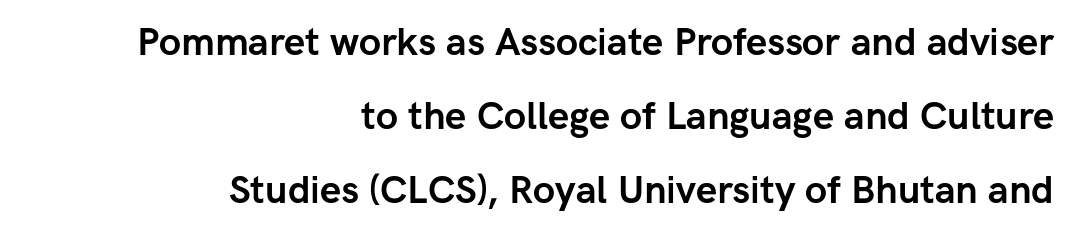
{"serif": "no", "italic": "no", "bold": "yes", "weight": "semibold", "width": "normal", "stroke_contrast": "low", "x_height": "medium", "monospaced": "no", "underline": "no", "align": "right", "line_spacing": "loose", "line_spacing_ratio": 1.95, "letter_spacing": "normal", "letter_spacing_em": 0.0, "glyph_px": 38}
